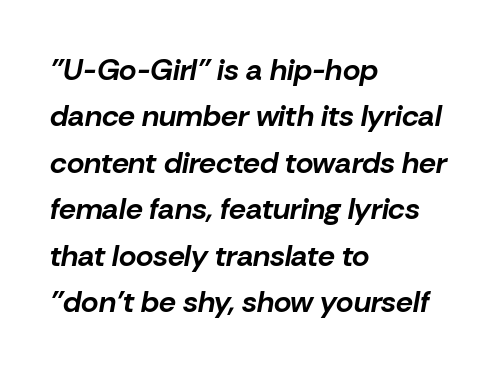
Q: Is the text bold? A: Yes.
Q: Is the text italic (slanted)? A: Yes, it leans right by about 10 degrees.
Q: Is the text underlined? A: No.
Q: How is the paragraph aligned? A: Left-aligned.
Q: Is the spacing between letters normal or unusually wide? A: Normal.
Q: Is the spacing between lines tight, normal or loose? A: Normal.
Q: Width (condensed, normal, or wide)? A: Normal.
Q: Stroke contrast? A: Low.
Q: x-height? A: Medium.
Q: Monospaced? A: No.
